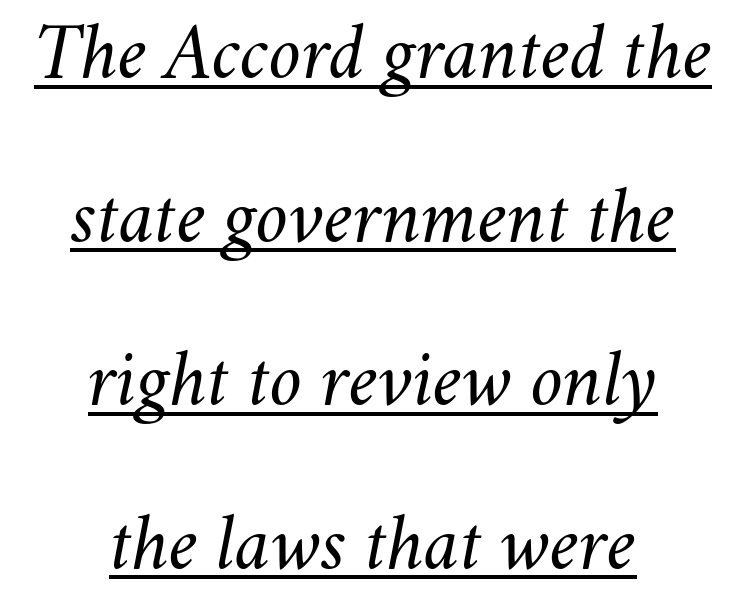
The image shows 79 px regular-weight type, italic (leaning right); set centered, loose line spacing (2.07x), normal letter spacing, underlined; medium stroke contrast and a small x-height.
